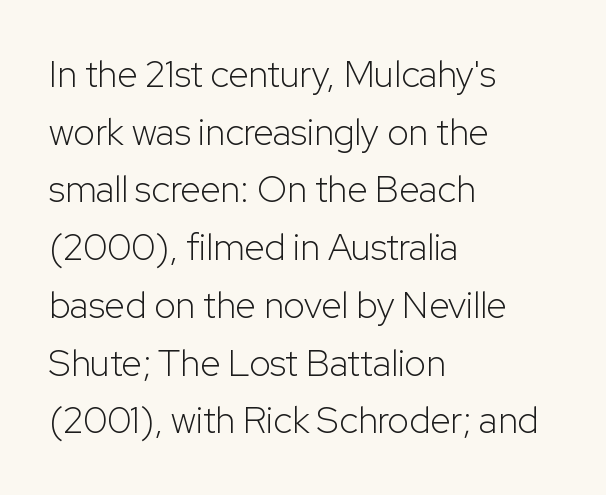
{"serif": "no", "italic": "no", "bold": "no", "weight": "light", "width": "normal", "stroke_contrast": "low", "x_height": "medium", "monospaced": "no", "underline": "no", "align": "left", "line_spacing": "normal", "line_spacing_ratio": 1.56, "letter_spacing": "normal", "letter_spacing_em": 0.0, "glyph_px": 37}
